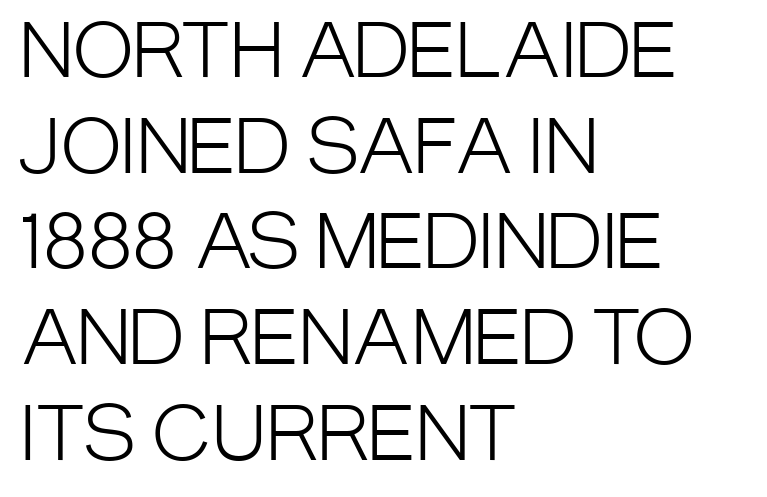
Q: Is the text bold? A: No.
Q: Is the text italic (slanted)? A: No, it is upright.
Q: Is the typeface a serif or a sans-serif typeface? A: Sans-serif.
Q: Is the text underlined? A: No.
Q: How is the paragraph aligned? A: Left-aligned.
Q: Is the spacing between letters normal or unusually wide? A: Normal.
Q: Is the spacing between lines tight, normal or loose? A: Normal.
Q: Width (condensed, normal, or wide)? A: Condensed.
Q: Stroke contrast? A: Low.
Q: x-height? A: Large.
Q: Monospaced? A: No.
